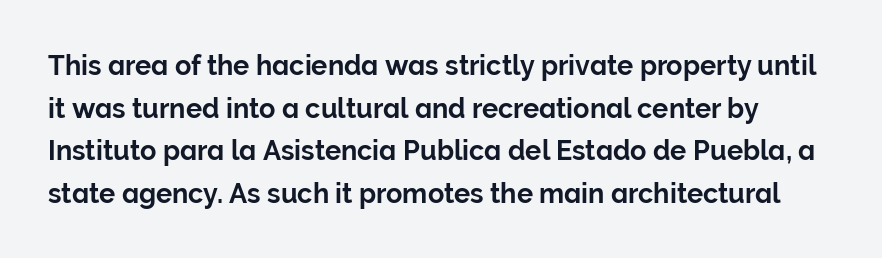
The image shows 27 px text type, upright; set normal line spacing (1.58x), normal letter spacing, not underlined.
